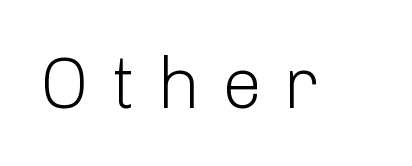
The image shows 73 px light sans-serif type, upright; set unusually wide letter spacing (+0.29 em), not underlined; low stroke contrast and a medium x-height.
